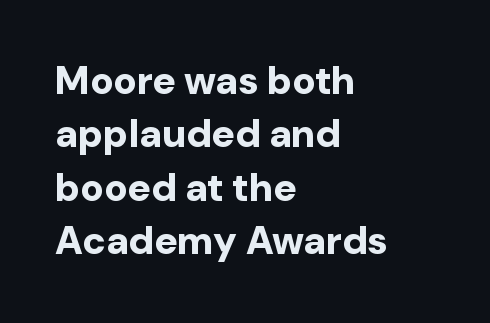
The image shows 39 px bold sans-serif type, upright; set left-aligned, normal line spacing (1.37x), normal letter spacing, not underlined; low stroke contrast and a medium x-height.
